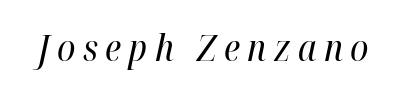
{"italic": "yes", "lean": "right", "slant_degrees": 12, "bold": "no", "weight": "regular", "width": "condensed", "stroke_contrast": "high", "x_height": "medium", "monospaced": "no", "underline": "no", "letter_spacing": "wide", "letter_spacing_em": 0.2, "glyph_px": 37}
